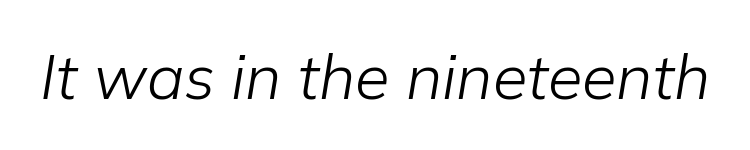
{"italic": "yes", "lean": "right", "slant_degrees": 9, "bold": "no", "weight": "light", "width": "normal", "stroke_contrast": "low", "x_height": "medium", "monospaced": "no", "underline": "no", "letter_spacing": "normal", "letter_spacing_em": 0.0, "glyph_px": 63}
